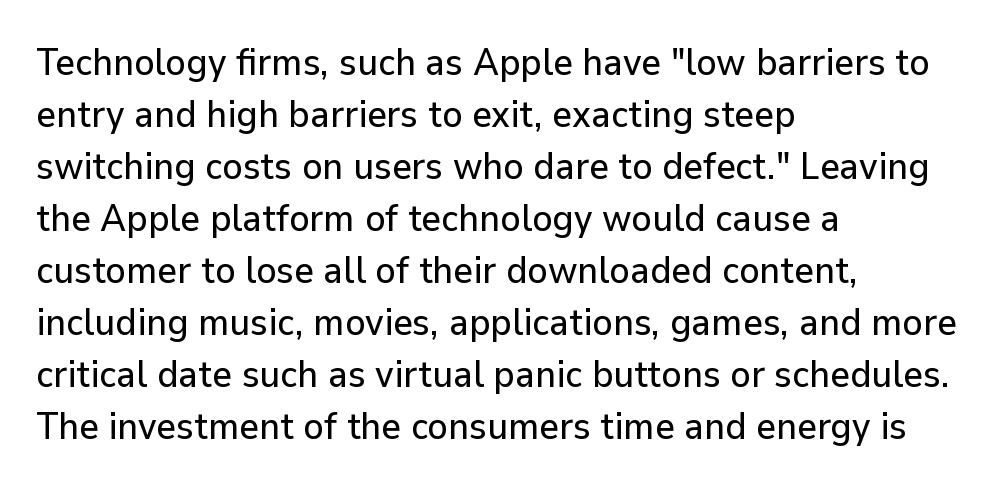
Q: Is the text italic (slanted)? A: No, it is upright.
Q: Is the typeface a serif or a sans-serif typeface? A: Sans-serif.
Q: Is the text underlined? A: No.
Q: How is the paragraph aligned? A: Left-aligned.
Q: Is the spacing between letters normal or unusually wide? A: Normal.
Q: Is the spacing between lines tight, normal or loose? A: Normal.
Q: Width (condensed, normal, or wide)? A: Normal.
Q: Stroke contrast? A: Low.
Q: x-height? A: Medium.
Q: Monospaced? A: No.
